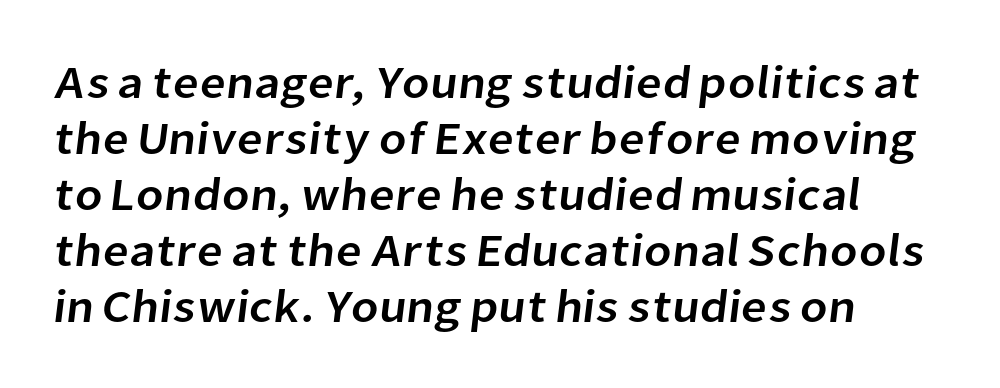
Q: Is the typeface a serif or a sans-serif typeface? A: Sans-serif.
Q: Is the text underlined? A: No.
Q: How is the paragraph aligned? A: Left-aligned.
Q: Is the spacing between letters normal or unusually wide? A: Normal.
Q: Width (condensed, normal, or wide)? A: Normal.
Q: Stroke contrast? A: Low.
Q: x-height? A: Medium.
Q: Monospaced? A: No.
